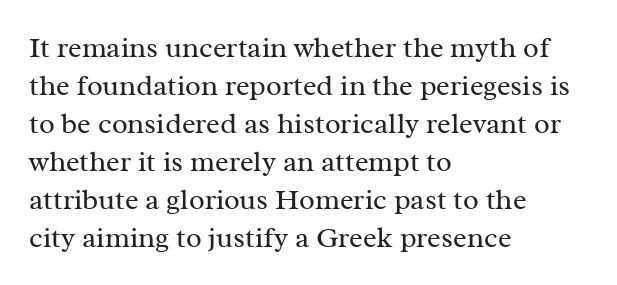
Q: Is the text bold? A: No.
Q: Is the text italic (slanted)? A: No, it is upright.
Q: Is the typeface a serif or a sans-serif typeface? A: Serif.
Q: Is the text underlined? A: No.
Q: How is the paragraph aligned? A: Left-aligned.
Q: Is the spacing between letters normal or unusually wide? A: Normal.
Q: Is the spacing between lines tight, normal or loose? A: Normal.
Q: Width (condensed, normal, or wide)? A: Normal.
Q: Stroke contrast? A: Medium.
Q: x-height? A: Medium.
Q: Monospaced? A: No.
